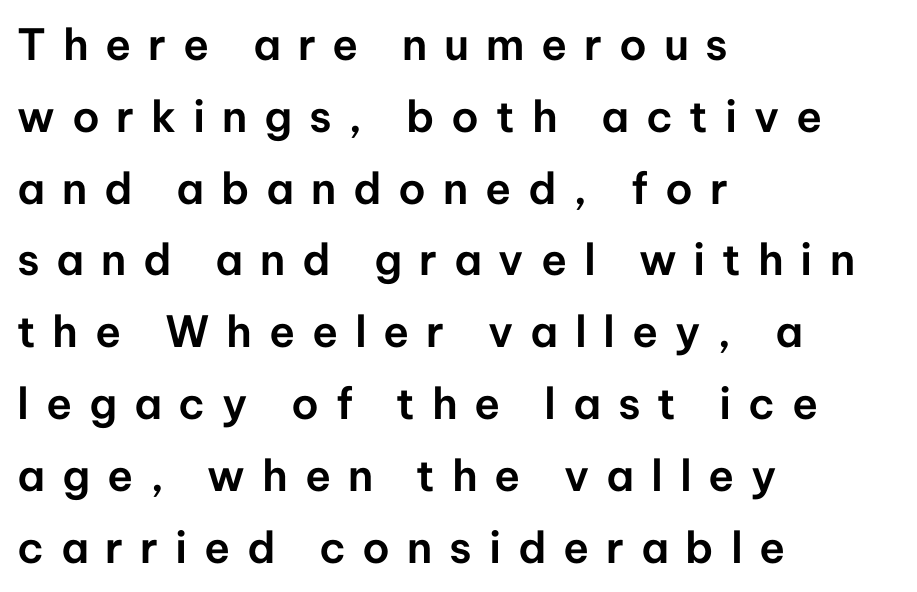
Q: Is the text italic (slanted)? A: No, it is upright.
Q: Is the typeface a serif or a sans-serif typeface? A: Sans-serif.
Q: Is the text underlined? A: No.
Q: How is the paragraph aligned? A: Left-aligned.
Q: Is the spacing between letters normal or unusually wide? A: Unusually wide.
Q: Is the spacing between lines tight, normal or loose? A: Normal.
Q: Width (condensed, normal, or wide)? A: Normal.
Q: Stroke contrast? A: Low.
Q: x-height? A: Medium.
Q: Monospaced? A: No.
